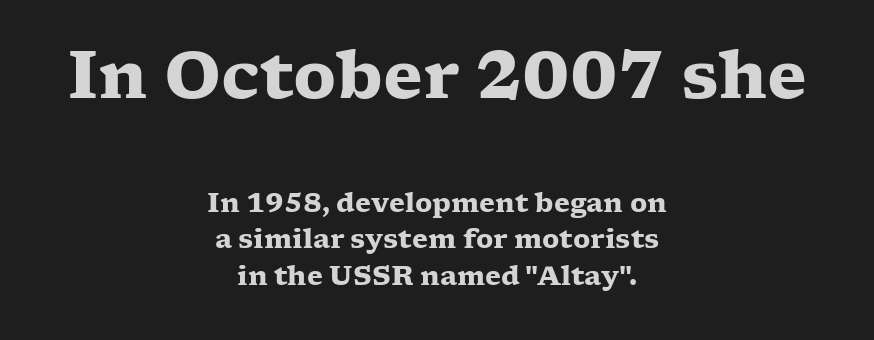
{"serif": "yes", "italic": "no", "bold": "yes", "weight": "heavy", "width": "wide", "stroke_contrast": "low", "x_height": "medium", "monospaced": "no", "underline": "no", "align": "center", "line_spacing": "normal", "line_spacing_ratio": 1.41, "letter_spacing": "normal", "letter_spacing_em": 0.0, "larger_block": "first", "size_ratio": 2.5, "glyph_px": 65}
